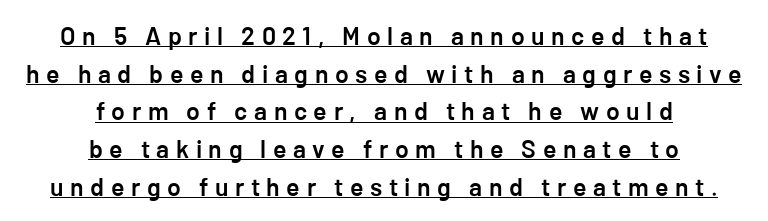
{"italic": "no", "bold": "semi", "underline": "yes", "align": "center", "line_spacing": "normal", "line_spacing_ratio": 1.51, "letter_spacing": "wide", "letter_spacing_em": 0.26, "glyph_px": 25}
